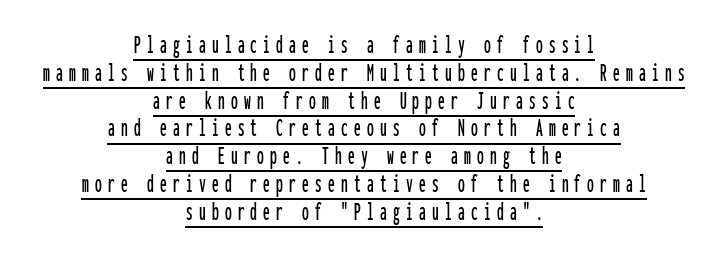
{"italic": "no", "underline": "yes", "align": "center", "line_spacing": "tight", "line_spacing_ratio": 1.03, "letter_spacing": "wide", "letter_spacing_em": 0.23, "glyph_px": 27}
